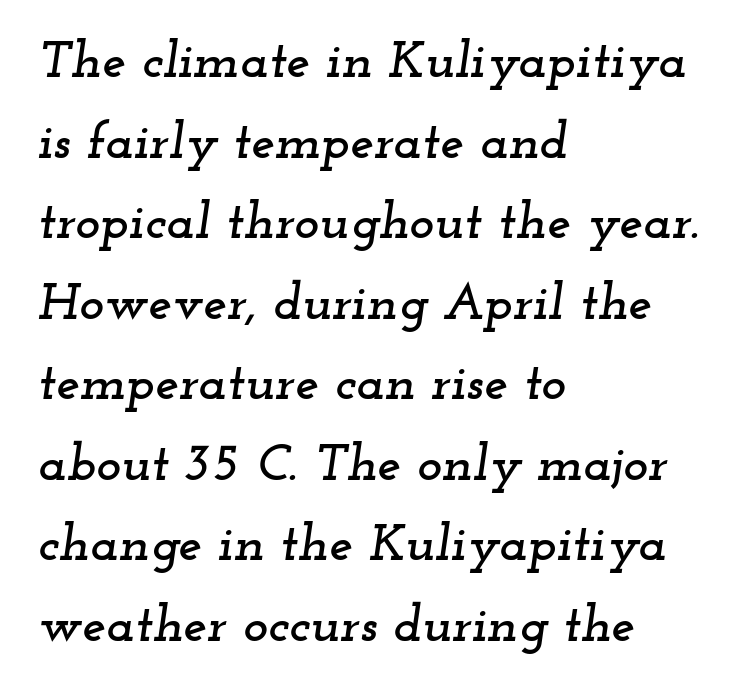
{"serif": "yes", "italic": "yes", "lean": "right", "slant_degrees": 12, "width": "wide", "stroke_contrast": "low", "x_height": "small", "monospaced": "no", "underline": "no", "align": "left", "line_spacing": "normal", "line_spacing_ratio": 1.52, "letter_spacing": "normal", "letter_spacing_em": 0.0, "glyph_px": 53}
